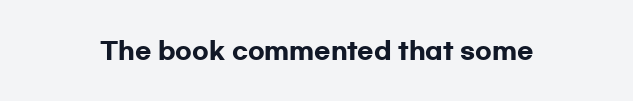
Q: Is the text bold? A: Yes.
Q: Is the text italic (slanted)? A: No, it is upright.
Q: Is the text underlined? A: No.
Q: Is the spacing between letters normal or unusually wide? A: Normal.
